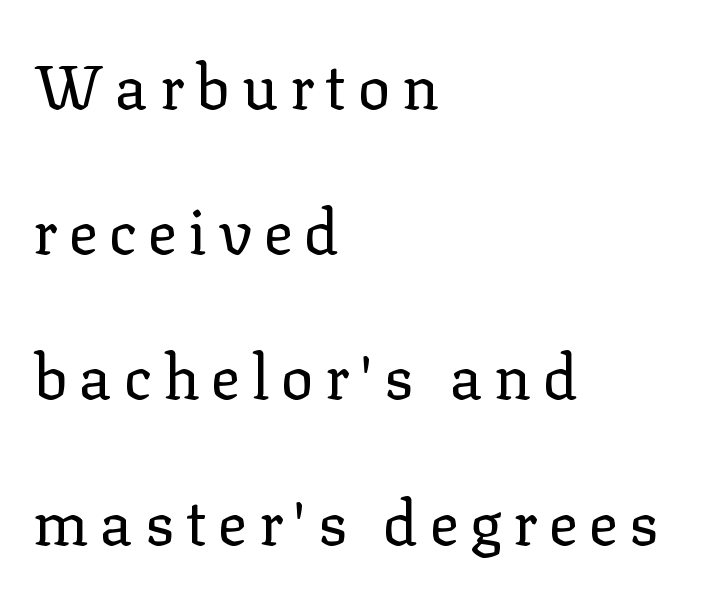
{"serif": "yes", "italic": "no", "bold": "no", "weight": "regular", "width": "normal", "stroke_contrast": "low", "x_height": "medium", "monospaced": "no", "underline": "no", "align": "left", "line_spacing": "loose", "line_spacing_ratio": 2.38, "glyph_px": 61}
